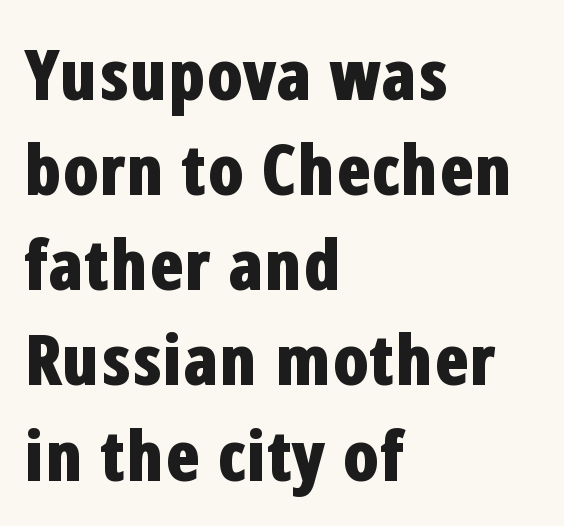
The image shows 71 px bold, condensed sans-serif type, upright; set left-aligned, normal line spacing (1.34x), normal letter spacing, not underlined; low stroke contrast and a medium x-height.
